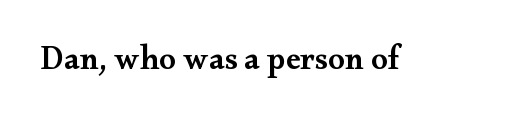
{"serif": "yes", "italic": "no", "bold": "semi", "weight": "semibold", "width": "wide", "stroke_contrast": "medium", "x_height": "small", "monospaced": "no", "underline": "no", "letter_spacing": "normal", "letter_spacing_em": 0.0, "glyph_px": 33}
